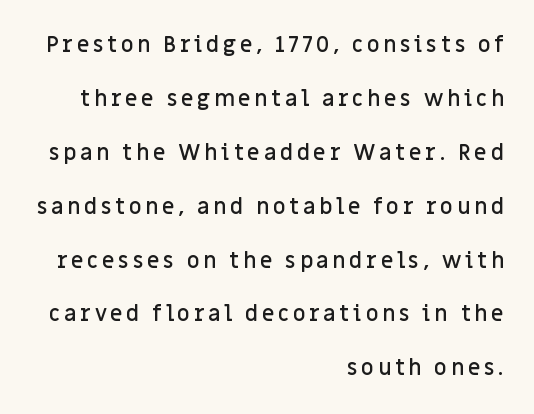
{"italic": "no", "bold": "semi", "underline": "no", "align": "right", "line_spacing": "loose", "line_spacing_ratio": 2.45, "glyph_px": 22}
